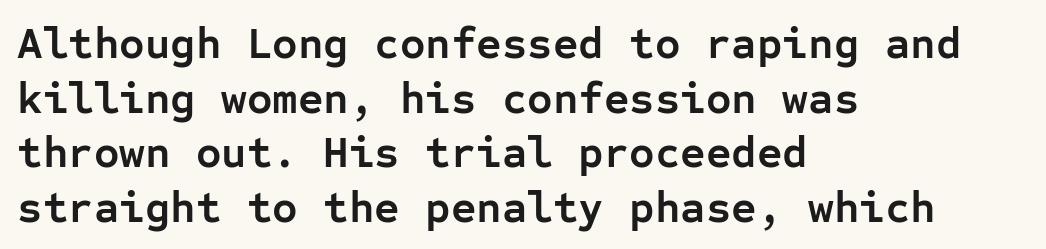
The image shows 44 px semibold sans-serif type, upright, monospaced; set left-aligned, line spacing 1.24x, normal letter spacing, not underlined; low stroke contrast and a medium x-height.
